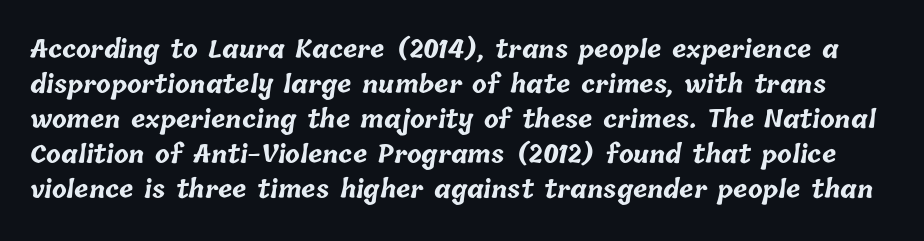
Whoever set this chose a conventional vertical rhythm. Descender tails drop into unmarked territory. Does extra space separate the letters? No, they use regular spacing. The passage shown is emphatically bold.
